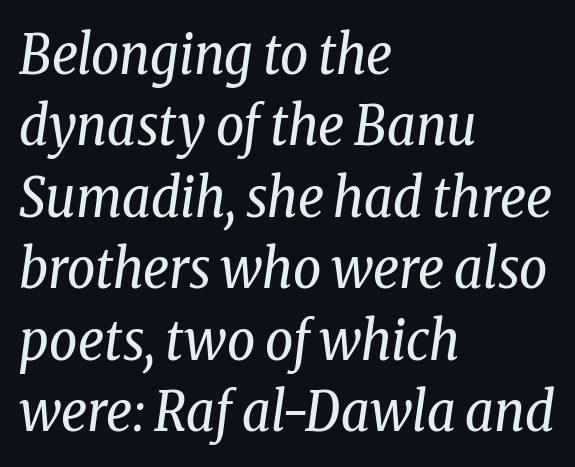
{"serif": "yes", "italic": "yes", "lean": "right", "slant_degrees": 8, "bold": "no", "weight": "regular", "width": "condensed", "stroke_contrast": "low", "x_height": "medium", "monospaced": "no", "underline": "no", "align": "left", "line_spacing": "normal", "line_spacing_ratio": 1.3, "letter_spacing": "normal", "letter_spacing_em": 0.0, "glyph_px": 55}
